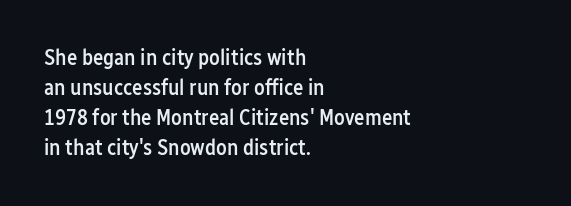
Q: Is the text bold? A: Semi-bold.
Q: Is the text italic (slanted)? A: No, it is upright.
Q: Is the text underlined? A: No.
Q: How is the paragraph aligned? A: Left-aligned.
Q: Is the spacing between letters normal or unusually wide? A: Normal.
Q: Is the spacing between lines tight, normal or loose? A: Normal.
